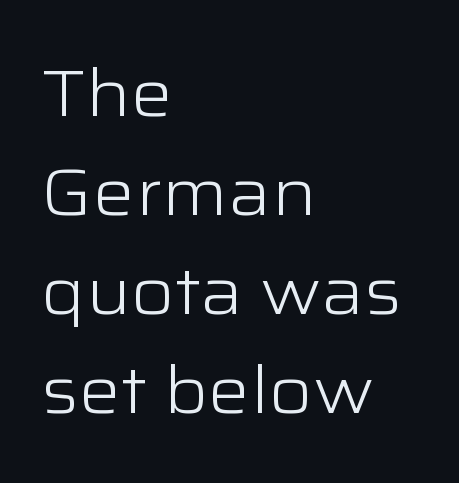
The image shows 66 px light, wide sans-serif type, upright; set left-aligned, normal line spacing (1.5x), normal letter spacing, not underlined; low stroke contrast and a medium x-height.
